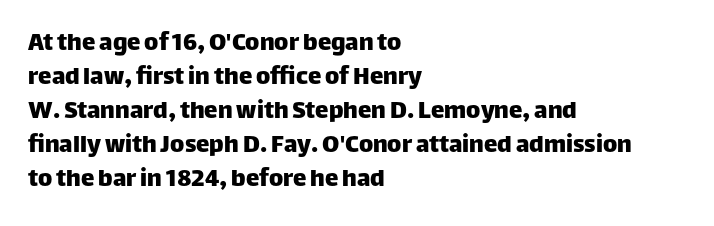
This sample uses plain, unmodified letter spacing. The setting favours the left margin, as ordinary paragraphs usually do. Does the lettering tilt? It doesn't — this is upright. Is there much room between lines? A standard amount, neither cramped nor airy.
